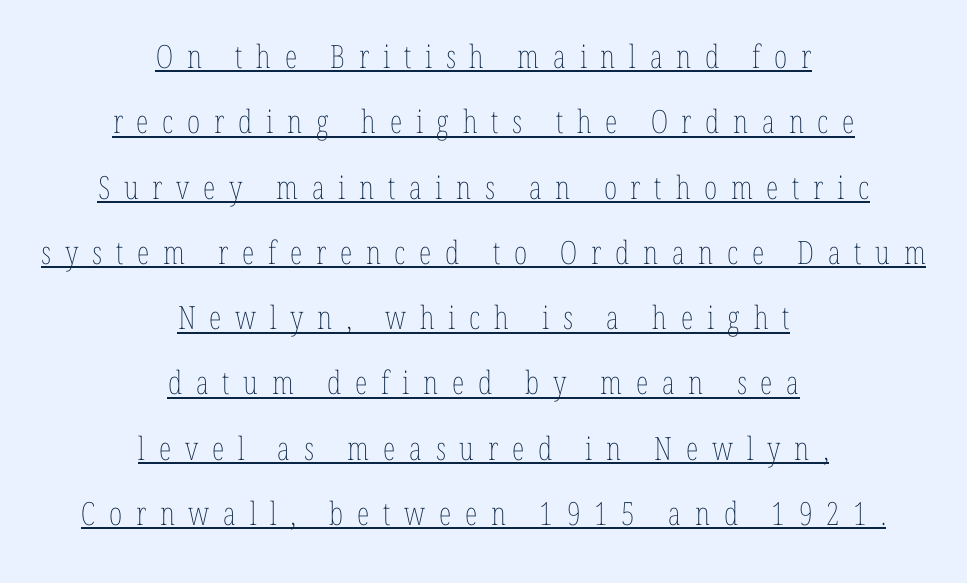
{"italic": "no", "bold": "no", "weight": "thin", "width": "condensed", "stroke_contrast": "low", "x_height": "medium", "monospaced": "no", "underline": "yes", "align": "center", "line_spacing": "loose", "line_spacing_ratio": 2.04, "letter_spacing": "wide", "letter_spacing_em": 0.43, "glyph_px": 32}
